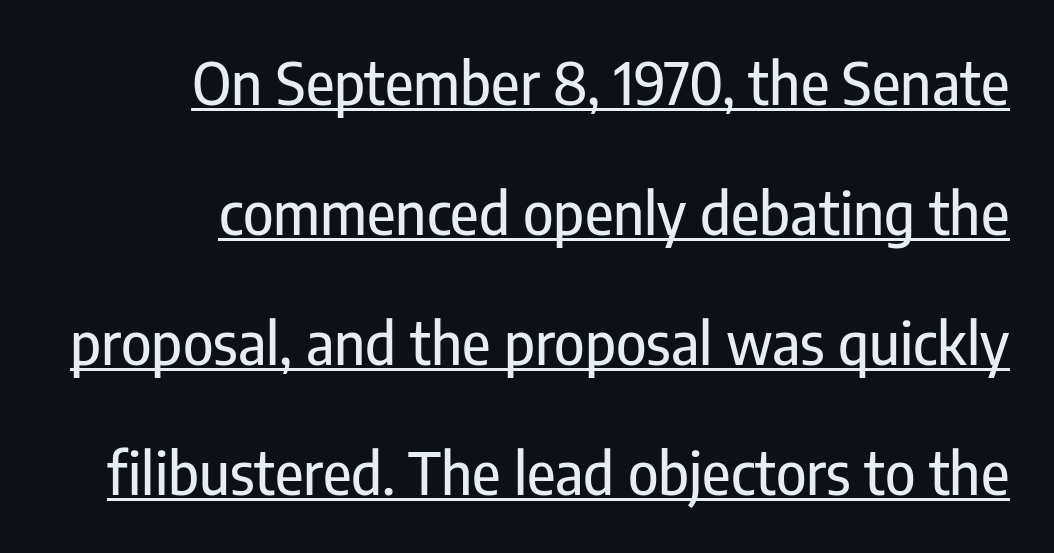
Q: Is the text italic (slanted)? A: No, it is upright.
Q: Is the typeface a serif or a sans-serif typeface? A: Sans-serif.
Q: Is the text underlined? A: Yes.
Q: How is the paragraph aligned? A: Right-aligned.
Q: Is the spacing between letters normal or unusually wide? A: Normal.
Q: Is the spacing between lines tight, normal or loose? A: Loose.
Q: Width (condensed, normal, or wide)? A: Condensed.
Q: Stroke contrast? A: Low.
Q: x-height? A: Medium.
Q: Monospaced? A: No.
